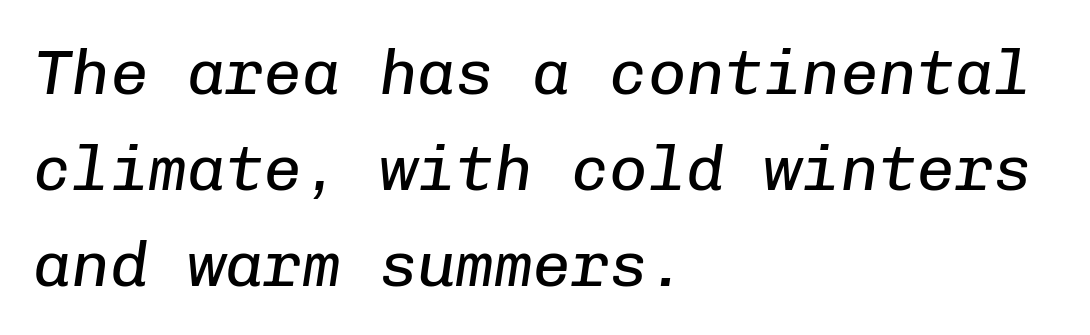
The image shows 64 px regular-weight type, italic (leaning right), monospaced; set left-aligned, normal line spacing (1.5x), normal letter spacing, not underlined; low stroke contrast and a medium x-height.
